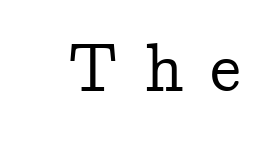
{"serif": "yes", "italic": "no", "width": "normal", "stroke_contrast": "low", "x_height": "medium", "monospaced": "no", "underline": "no", "letter_spacing": "wide", "letter_spacing_em": 0.39, "glyph_px": 69}
